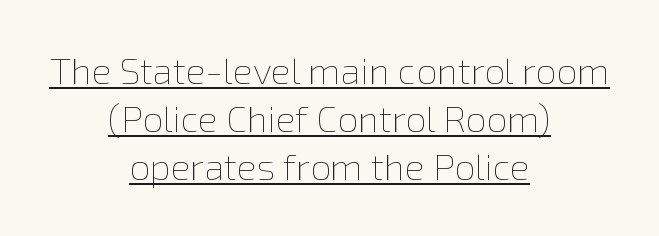
Q: Is the text bold? A: No.
Q: Is the text italic (slanted)? A: No, it is upright.
Q: Is the text underlined? A: Yes.
Q: How is the paragraph aligned? A: Centered.
Q: Is the spacing between letters normal or unusually wide? A: Normal.
Q: Is the spacing between lines tight, normal or loose? A: Normal.
Q: Width (condensed, normal, or wide)? A: Normal.
Q: Stroke contrast? A: Low.
Q: x-height? A: Medium.
Q: Monospaced? A: No.
